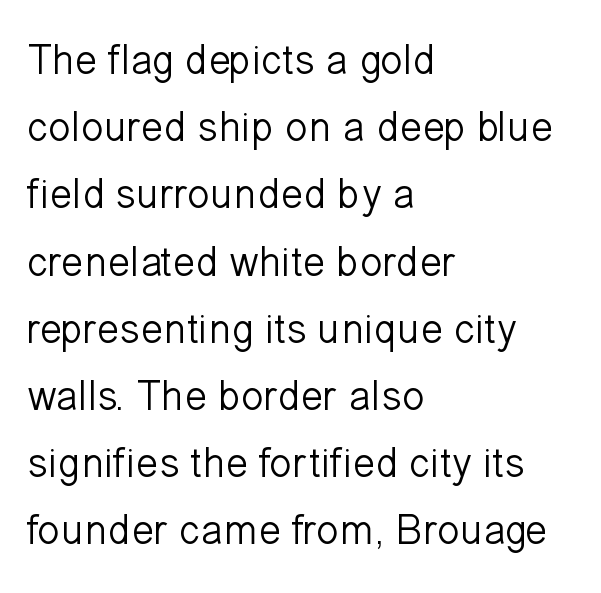
{"serif": "no", "italic": "no", "bold": "no", "weight": "light", "width": "normal", "stroke_contrast": "low", "x_height": "medium", "monospaced": "no", "underline": "no", "align": "left", "line_spacing": "normal", "line_spacing_ratio": 1.6, "letter_spacing": "normal", "letter_spacing_em": 0.0, "glyph_px": 42}
